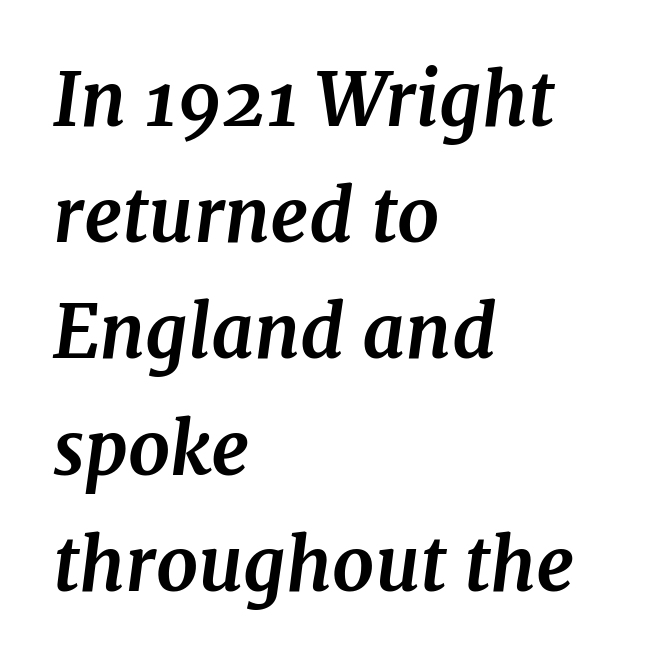
The image shows 74 px bold serif type, italic (leaning right); set left-aligned, normal line spacing (1.57x), normal letter spacing, not underlined; medium stroke contrast and a medium x-height.
